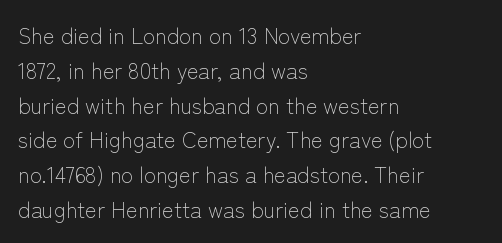
{"italic": "no", "bold": "no", "underline": "no", "align": "left", "line_spacing": "normal", "line_spacing_ratio": 1.58, "letter_spacing": "normal", "letter_spacing_em": 0.0, "glyph_px": 22}
